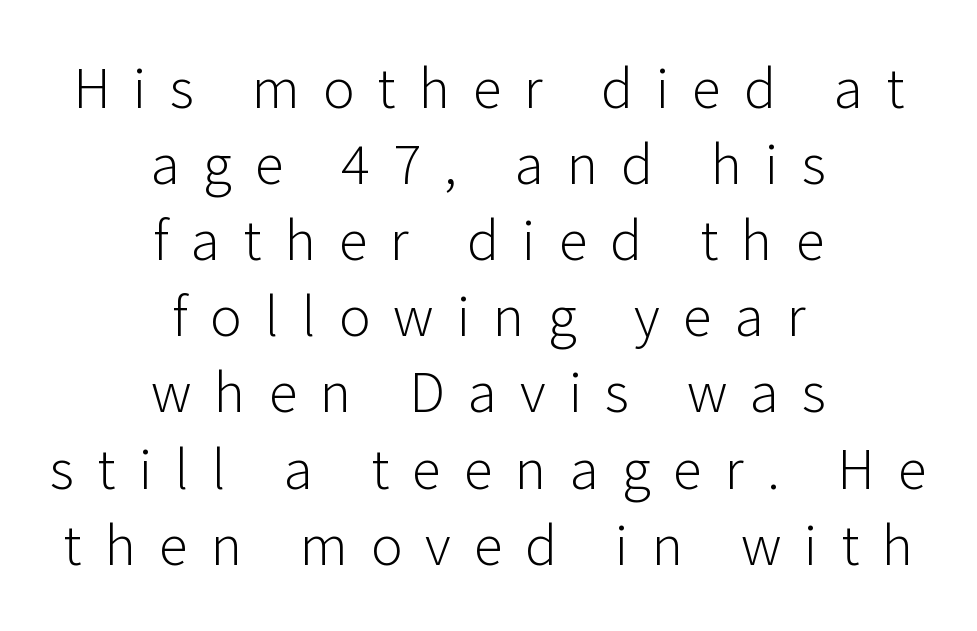
Q: Is the text bold? A: No.
Q: Is the text italic (slanted)? A: No, it is upright.
Q: Is the typeface a serif or a sans-serif typeface? A: Sans-serif.
Q: Is the text underlined? A: No.
Q: How is the paragraph aligned? A: Centered.
Q: Is the spacing between letters normal or unusually wide? A: Unusually wide.
Q: Is the spacing between lines tight, normal or loose? A: Normal.
Q: Width (condensed, normal, or wide)? A: Normal.
Q: Stroke contrast? A: Low.
Q: x-height? A: Medium.
Q: Monospaced? A: No.
